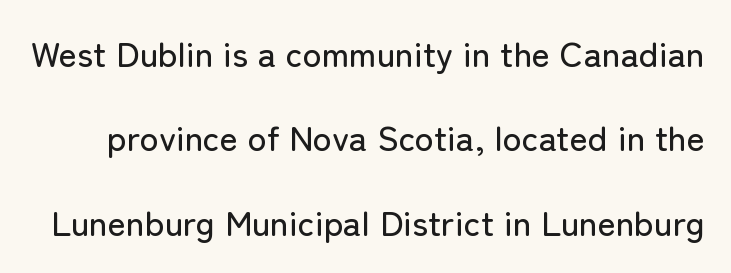
The image shows 35 px sans-serif type, upright; set loose line spacing (2.41x), normal letter spacing, not underlined; low stroke contrast and a medium x-height.
